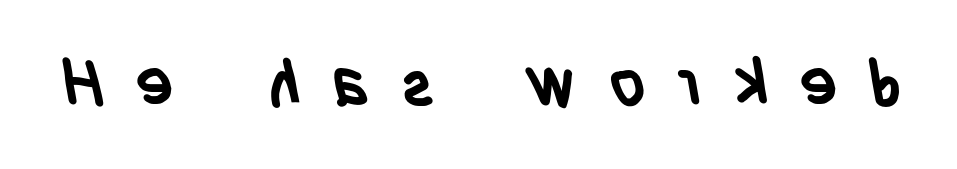
{"serif": "no", "bold": "yes", "weight": "semibold", "width": "condensed", "stroke_contrast": "low", "x_height": "large", "monospaced": "no", "underline": "no", "letter_spacing": "wide", "letter_spacing_em": 0.49, "glyph_px": 64}
